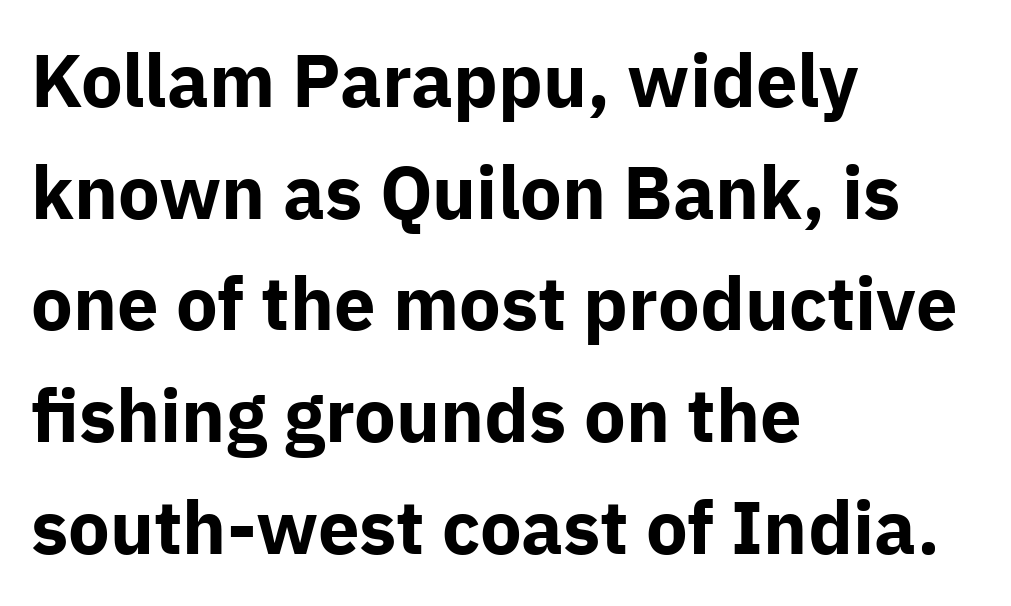
A typesetter would mark this as roman, not italic. Check the space under the baseline: it is left empty. I'd describe the lettering as bold — thick and assertive. The letterforms sit shoulder to shoulder at normal distance.
